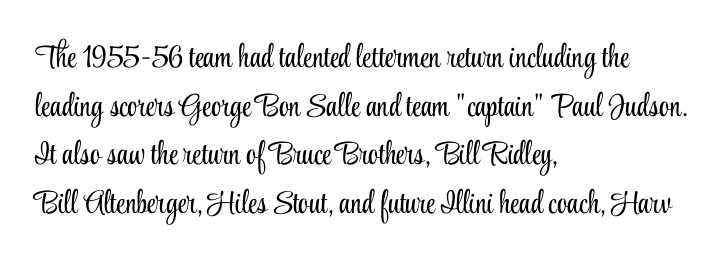
The image shows 32 px light, condensed serif type; set left-aligned, normal line spacing (1.52x), normal letter spacing, not underlined; low stroke contrast and a small x-height.
